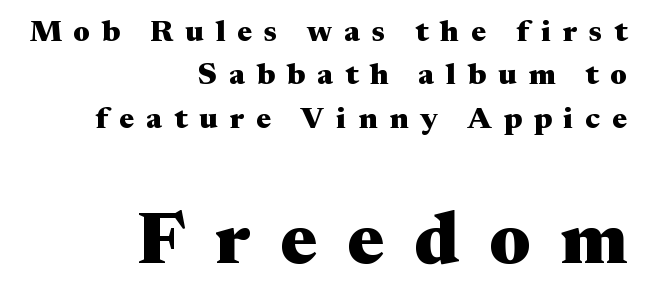
{"serif": "yes", "italic": "no", "bold": "yes", "weight": "heavy", "width": "wide", "stroke_contrast": "medium", "x_height": "medium", "monospaced": "no", "underline": "no", "align": "right", "line_spacing": "normal", "line_spacing_ratio": 1.45, "letter_spacing": "wide", "letter_spacing_em": 0.4, "larger_block": "second", "size_ratio": 2.47, "glyph_px": 74}
